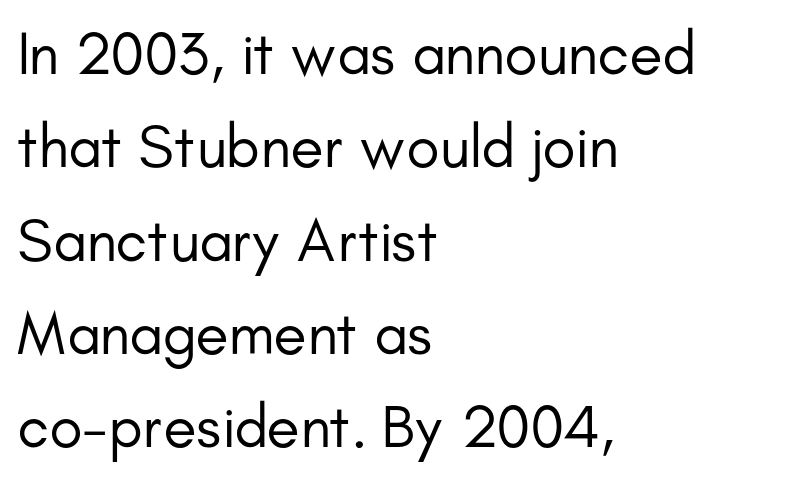
{"serif": "no", "italic": "no", "bold": "no", "weight": "regular", "width": "normal", "stroke_contrast": "low", "x_height": "small", "monospaced": "no", "underline": "no", "align": "left", "line_spacing": "normal", "line_spacing_ratio": 1.53, "letter_spacing": "normal", "letter_spacing_em": 0.0, "glyph_px": 61}
